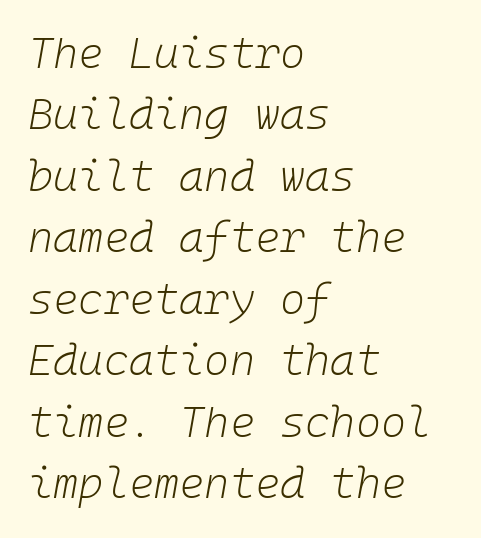
Q: Is the text bold? A: No.
Q: Is the text italic (slanted)? A: Yes, it leans right by about 10 degrees.
Q: Is the text underlined? A: No.
Q: How is the paragraph aligned? A: Left-aligned.
Q: Is the spacing between letters normal or unusually wide? A: Normal.
Q: Is the spacing between lines tight, normal or loose? A: Normal.
Q: Width (condensed, normal, or wide)? A: Normal.
Q: Stroke contrast? A: Low.
Q: x-height? A: Medium.
Q: Monospaced? A: Yes.
